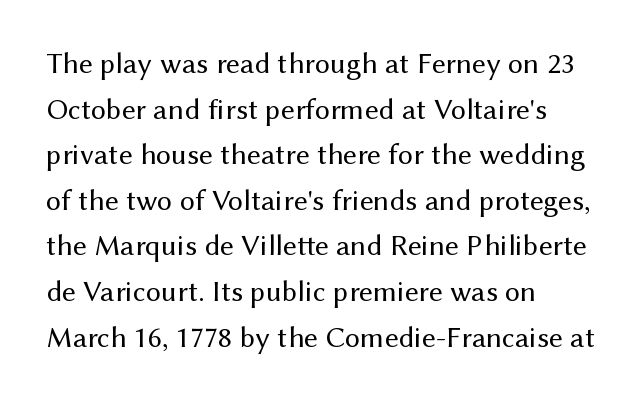
Q: Is the text bold? A: No.
Q: Is the text italic (slanted)? A: No, it is upright.
Q: Is the typeface a serif or a sans-serif typeface? A: Sans-serif.
Q: Is the text underlined? A: No.
Q: How is the paragraph aligned? A: Left-aligned.
Q: Is the spacing between letters normal or unusually wide? A: Normal.
Q: Is the spacing between lines tight, normal or loose? A: Normal.
Q: Width (condensed, normal, or wide)? A: Normal.
Q: Stroke contrast? A: Medium.
Q: x-height? A: Medium.
Q: Monospaced? A: No.
